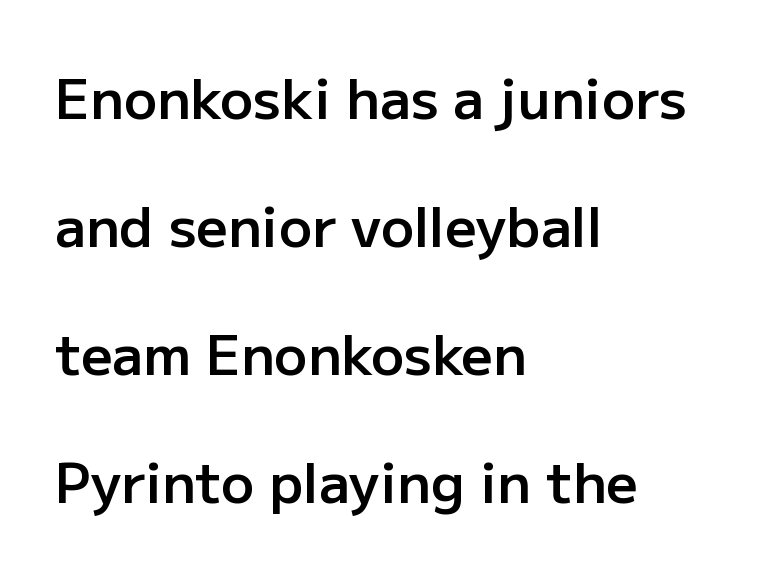
What's the leading like? Stretched, with rows far apart. Posture: vertical. The rag falls on the right side of this text block. Firm but not heavy-handed strokes: this text is semibold. Beneath every word, the page is bare.
